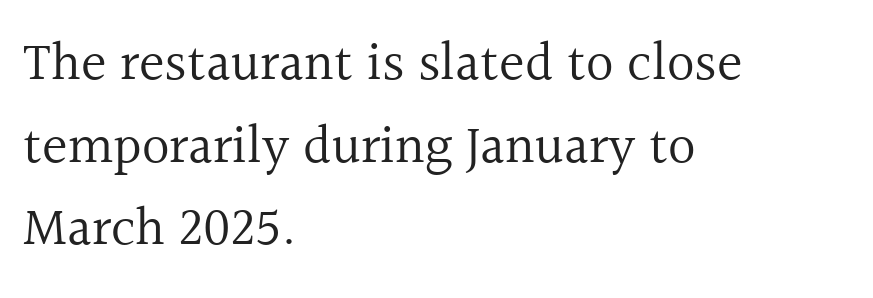
The image shows 54 px regular-weight serif type, upright; set left-aligned, normal line spacing (1.53x), normal letter spacing, not underlined; a medium x-height.
